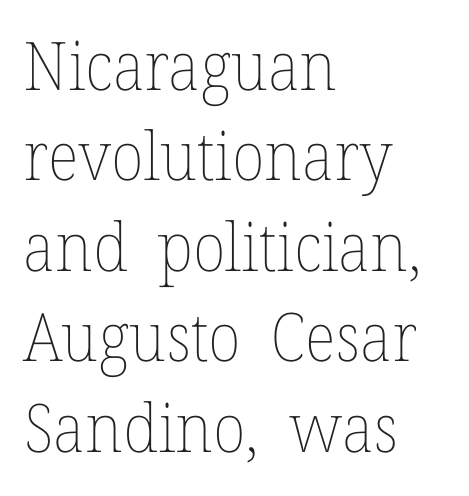
The letters stand upright; this is a roman face. Compared with typical body copy, the letter spacing here is the same. The space between consecutive lines is moderate. Varying glyph widths throughout — classic text-font behaviour.
